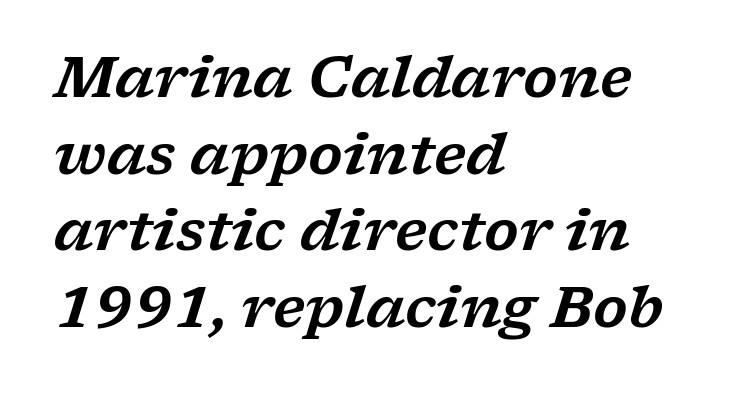
This is serif lettering, the kind often seen in printed books. When letters slant like this, we call the style italic. Short and long lines alike share a common starting point at left. Think of a printed novel: that variable character pitch is what you see here. Descenders are the only things crossing below the line.
